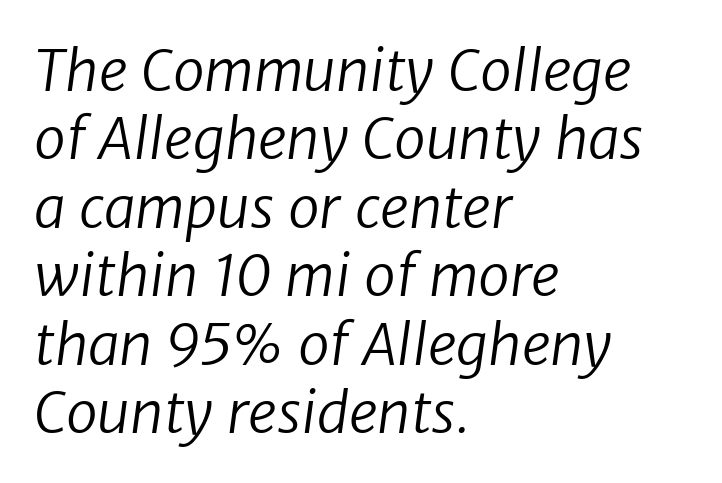
Q: Is the text bold? A: No.
Q: Is the typeface a serif or a sans-serif typeface? A: Sans-serif.
Q: Is the text underlined? A: No.
Q: How is the paragraph aligned? A: Left-aligned.
Q: Is the spacing between letters normal or unusually wide? A: Normal.
Q: Width (condensed, normal, or wide)? A: Normal.
Q: Stroke contrast? A: Low.
Q: x-height? A: Medium.
Q: Monospaced? A: No.
